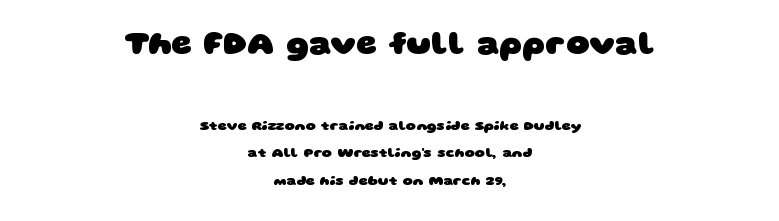
Q: Is the text bold? A: Yes.
Q: Is the typeface a serif or a sans-serif typeface? A: Sans-serif.
Q: Is the text underlined? A: No.
Q: How is the paragraph aligned? A: Centered.
Q: Is the spacing between letters normal or unusually wide? A: Normal.
Q: Is the spacing between lines tight, normal or loose? A: Loose.
Q: Which block of text is set in a larger size, the first (top) or the second (bottom)? A: The first (top) one.
Q: Width (condensed, normal, or wide)? A: Wide.
Q: Stroke contrast? A: Low.
Q: x-height? A: Large.
Q: Monospaced? A: No.
